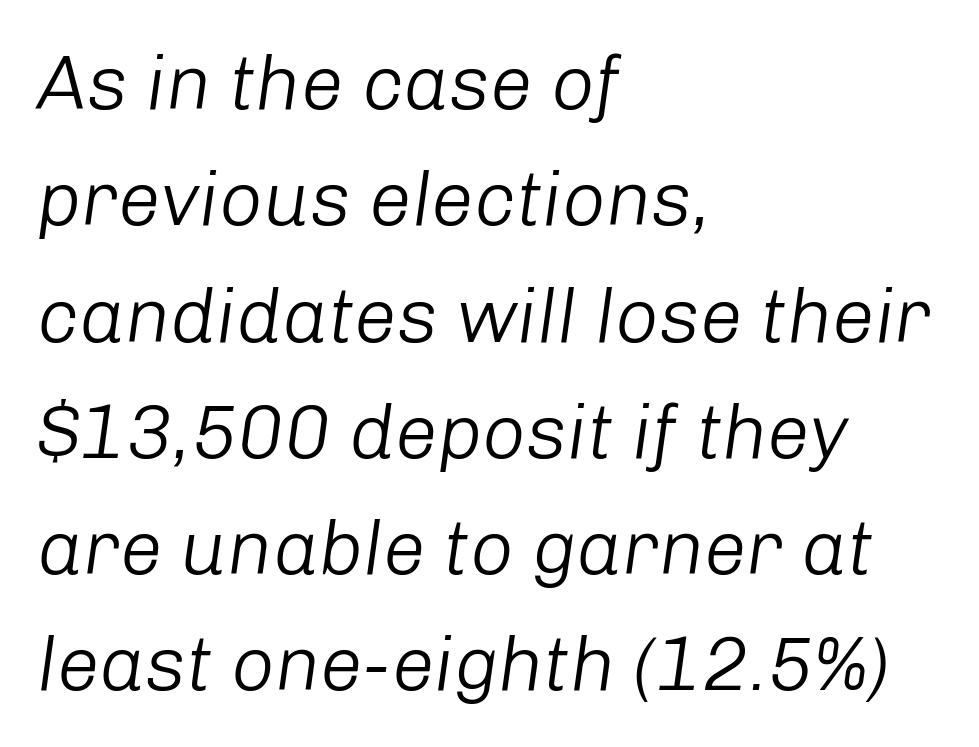
The image shows 76 px light type, italic (leaning right); set left-aligned, normal line spacing (1.53x), normal letter spacing, not underlined; low stroke contrast and a medium x-height.
